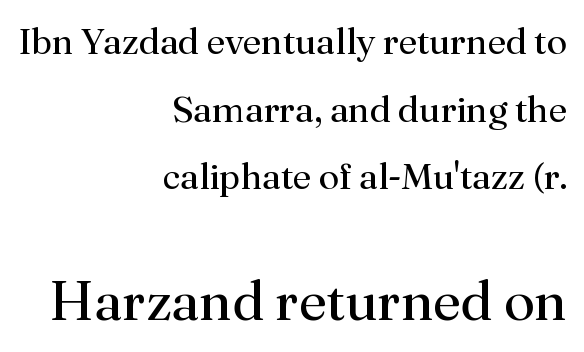
{"serif": "yes", "italic": "no", "bold": "no", "weight": "regular", "width": "normal", "stroke_contrast": "medium", "x_height": "small", "monospaced": "no", "underline": "no", "align": "right", "line_spacing_ratio": 1.83, "letter_spacing": "normal", "letter_spacing_em": 0.0, "larger_block": "second", "size_ratio": 1.51, "glyph_px": 56}
